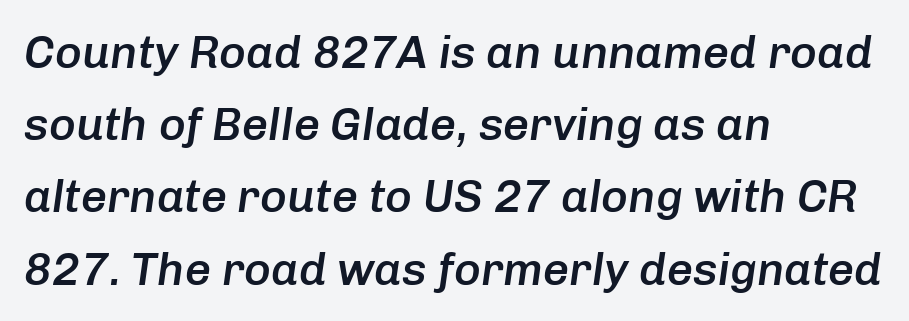
The image shows 46 px semibold type, italic (leaning right); set left-aligned, normal line spacing (1.57x), normal letter spacing, not underlined; low stroke contrast and a medium x-height.
